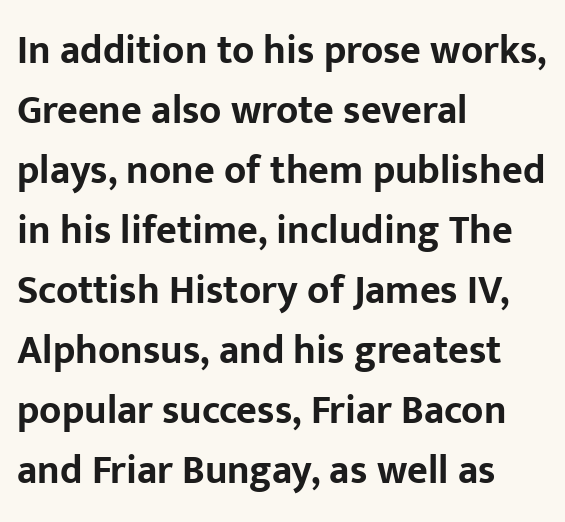
Q: Is the text bold? A: Yes.
Q: Is the text italic (slanted)? A: No, it is upright.
Q: Is the typeface a serif or a sans-serif typeface? A: Sans-serif.
Q: Is the text underlined? A: No.
Q: How is the paragraph aligned? A: Left-aligned.
Q: Is the spacing between letters normal or unusually wide? A: Normal.
Q: Is the spacing between lines tight, normal or loose? A: Normal.
Q: Width (condensed, normal, or wide)? A: Normal.
Q: Stroke contrast? A: Low.
Q: x-height? A: Medium.
Q: Monospaced? A: No.
